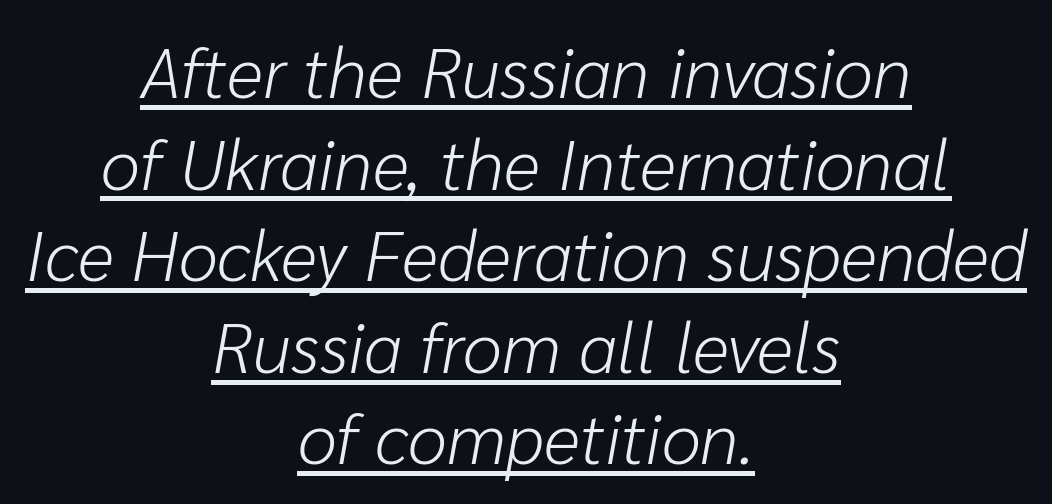
The rows are spaced the way most documents space them. This sample carries an underscore along the baseline area. Note the varied advance widths — an 'i' is clearly narrower than an 'm'. The rendering positions every line midway between the sides. Spacing between characters is what you'd get straight out of the box.
